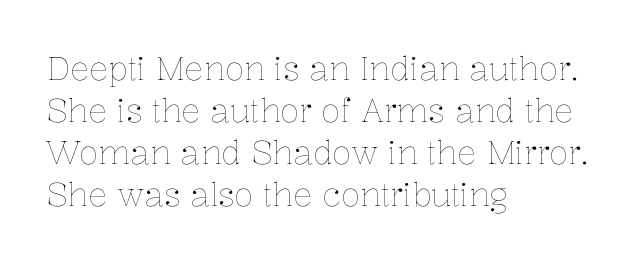
Each new line begins a customary step beneath the previous one. In CSS terms this would be text-align: left. A bare baseline throughout the passage. Do the characters align in a grid? No, the font is proportional. Summary of weight: not heavy and not bold.
